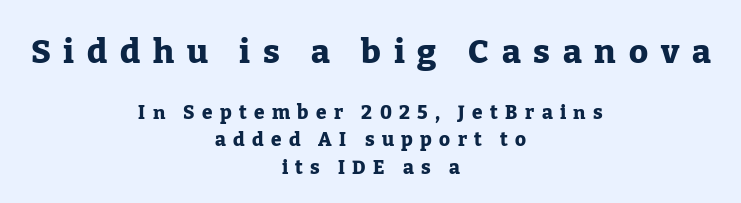
Q: Is the text bold? A: Yes.
Q: Is the text italic (slanted)? A: No, it is upright.
Q: Is the typeface a serif or a sans-serif typeface? A: Serif.
Q: Is the text underlined? A: No.
Q: How is the paragraph aligned? A: Centered.
Q: Is the spacing between letters normal or unusually wide? A: Unusually wide.
Q: Is the spacing between lines tight, normal or loose? A: Normal.
Q: Which block of text is set in a larger size, the first (top) or the second (bottom)? A: The first (top) one.
Q: Width (condensed, normal, or wide)? A: Normal.
Q: Stroke contrast? A: Low.
Q: x-height? A: Medium.
Q: Monospaced? A: No.
